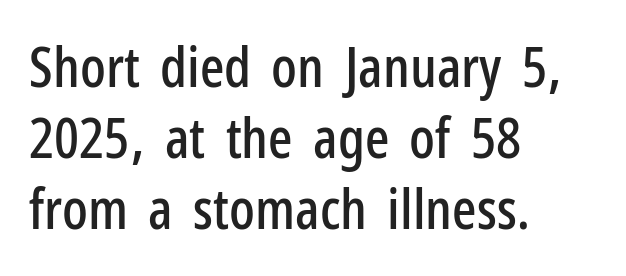
{"serif": "no", "italic": "no", "width": "condensed", "stroke_contrast": "low", "x_height": "medium", "monospaced": "no", "underline": "no", "align": "left", "line_spacing": "normal", "line_spacing_ratio": 1.25, "letter_spacing": "normal", "letter_spacing_em": 0.0, "glyph_px": 57}
